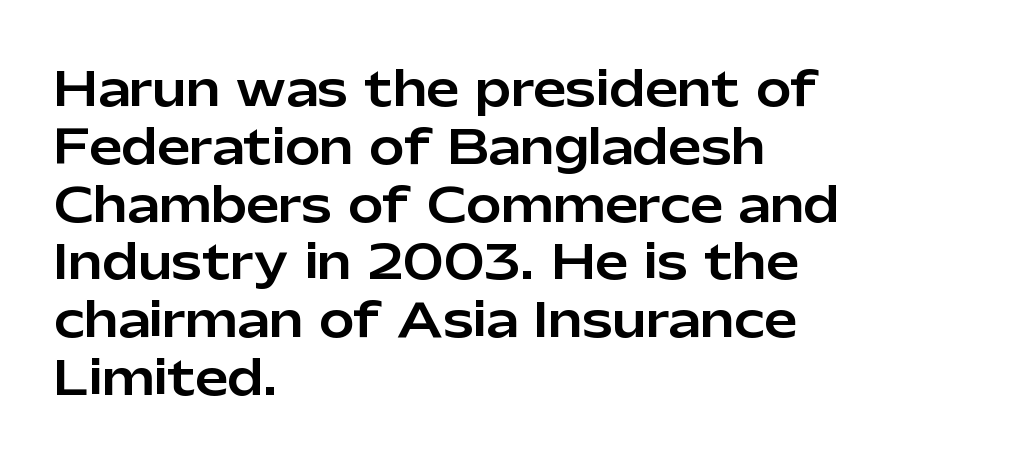
{"serif": "no", "italic": "no", "width": "normal", "stroke_contrast": "low", "x_height": "medium", "monospaced": "no", "underline": "no", "align": "left", "line_spacing_ratio": 1.23, "letter_spacing": "normal", "letter_spacing_em": 0.0, "glyph_px": 47}
